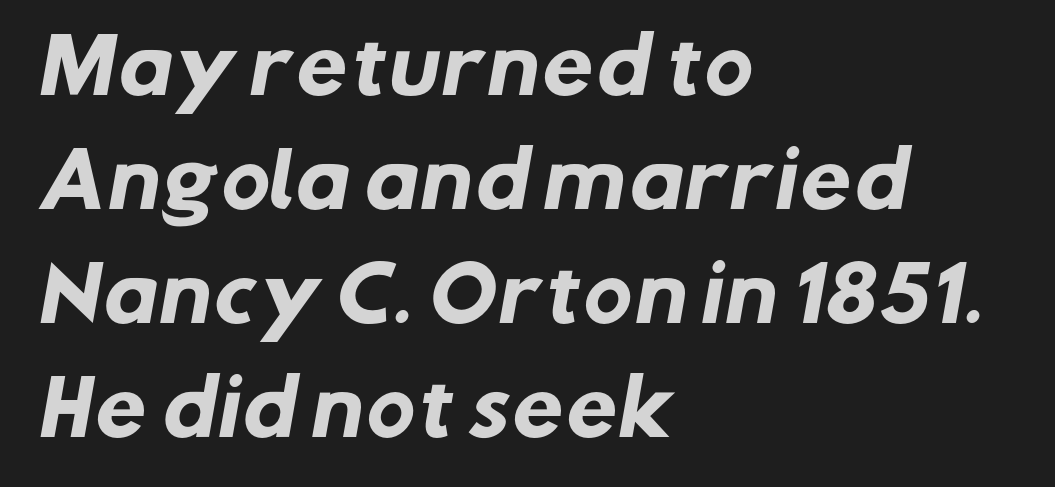
{"serif": "no", "bold": "yes", "weight": "heavy", "width": "normal", "stroke_contrast": "low", "x_height": "medium", "monospaced": "no", "underline": "no", "align": "left", "line_spacing": "normal", "line_spacing_ratio": 1.54, "letter_spacing": "normal", "letter_spacing_em": 0.0, "glyph_px": 74}
